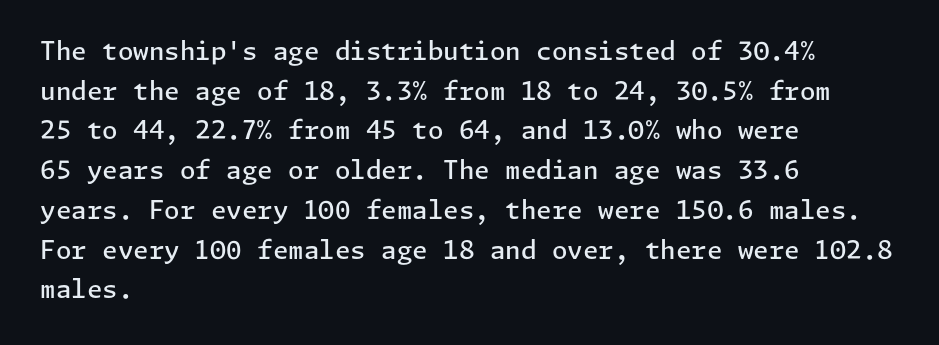
The image shows 25 px text type, upright; set left-aligned, normal line spacing (1.59x), normal letter spacing, not underlined.
